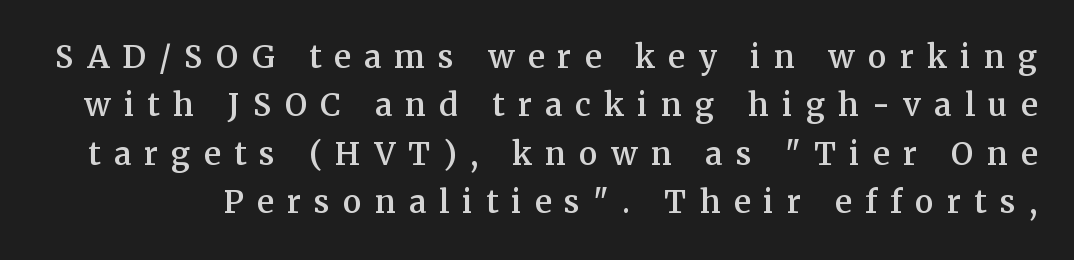
The image shows 31 px semibold serif type, upright; set normal line spacing (1.56x), unusually wide letter spacing (+0.43 em), not underlined; medium stroke contrast and a medium x-height.
